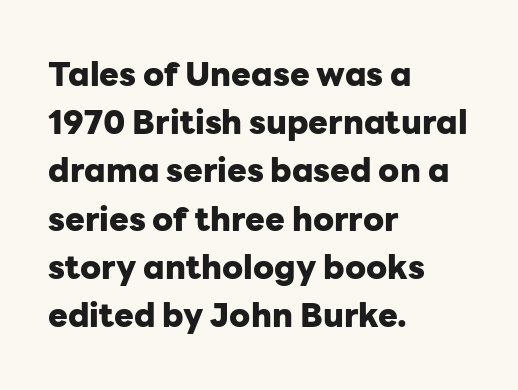
The image shows 33 px heavy sans-serif type, upright; set left-aligned, normal line spacing (1.46x), normal letter spacing, not underlined; low stroke contrast and a medium x-height.
